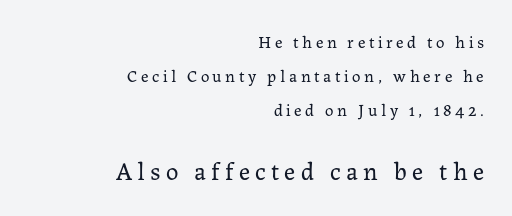
{"italic": "no", "bold": "no", "underline": "no", "align": "right", "line_spacing": "loose", "line_spacing_ratio": 2.01, "letter_spacing": "wide", "letter_spacing_em": 0.21, "larger_block": "second", "size_ratio": 1.47, "glyph_px": 25}
